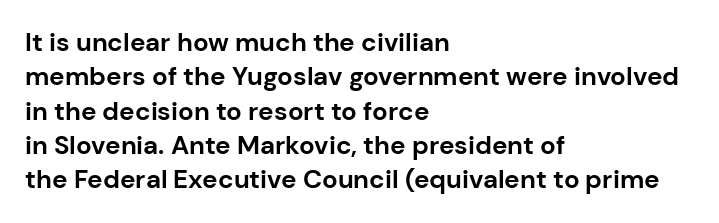
The image shows 26 px bold type, upright; set left-aligned, normal line spacing (1.32x), normal letter spacing, not underlined.
